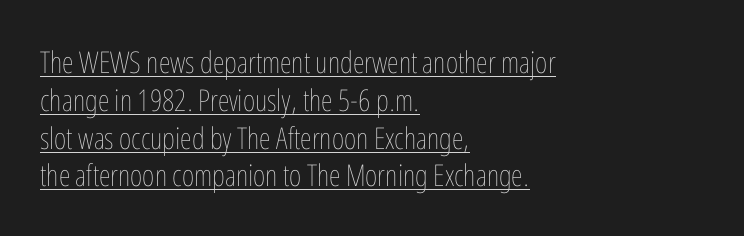
The image shows 30 px thin, condensed type, upright; set left-aligned, normal line spacing (1.26x), normal letter spacing, underlined; low stroke contrast and a medium x-height.
